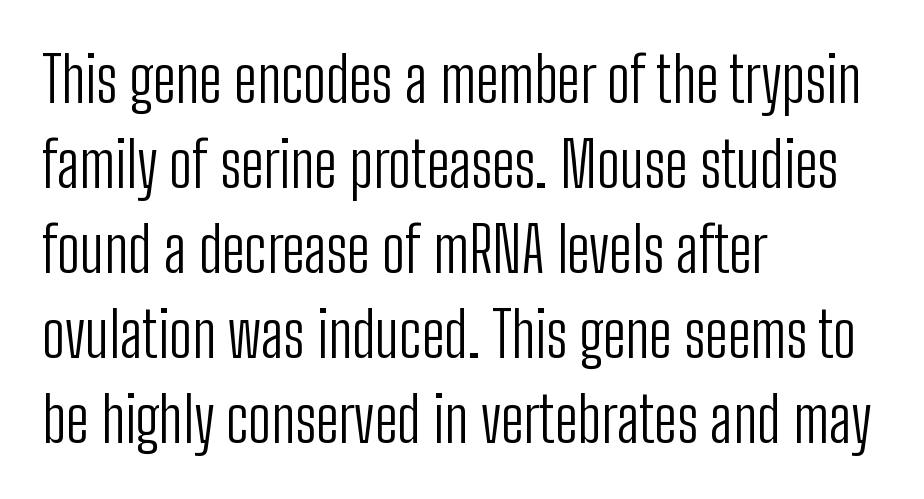
The image shows 62 px light, condensed sans-serif type, upright; set left-aligned, normal line spacing (1.37x), normal letter spacing, not underlined; low stroke contrast and a medium x-height.
